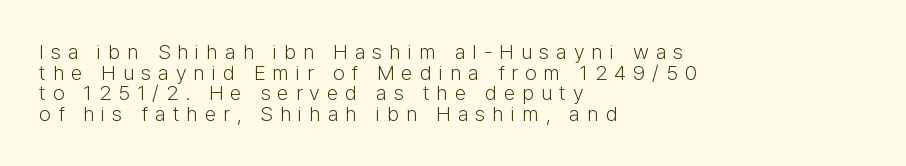
{"italic": "no", "bold": "no", "underline": "no", "align": "left", "line_spacing": "tight", "line_spacing_ratio": 0.98, "letter_spacing": "wide", "letter_spacing_em": 0.33, "glyph_px": 21}
